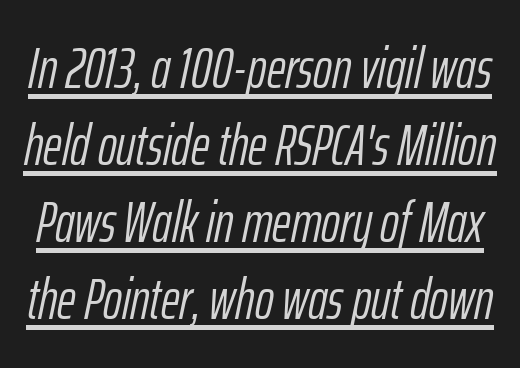
Weight: regular or lighter. Characters are canted at an angle relative to the baseline's perpendicular. The tracking reads as untouched default to a designer's eye. Students, observe the line beneath the letters — that is underlining. Looks like regular typesetting: each glyph gets only the width it needs.
